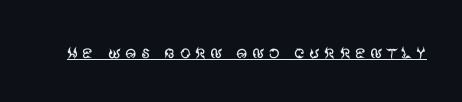
{"italic": "no", "bold": "no", "underline": "yes", "glyph_px": 22}
